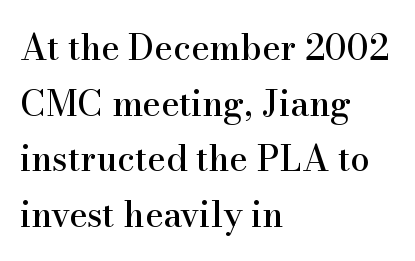
Q: Is the text italic (slanted)? A: No, it is upright.
Q: Is the typeface a serif or a sans-serif typeface? A: Serif.
Q: Is the text underlined? A: No.
Q: How is the paragraph aligned? A: Left-aligned.
Q: Is the spacing between letters normal or unusually wide? A: Normal.
Q: Is the spacing between lines tight, normal or loose? A: Normal.
Q: Width (condensed, normal, or wide)? A: Normal.
Q: Stroke contrast? A: High.
Q: x-height? A: Small.
Q: Monospaced? A: No.
